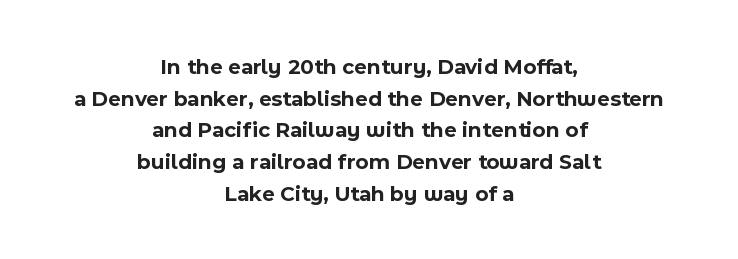
{"italic": "no", "bold": "yes", "underline": "no", "align": "center", "line_spacing": "normal", "line_spacing_ratio": 1.44, "letter_spacing": "normal", "letter_spacing_em": 0.0, "glyph_px": 22}
